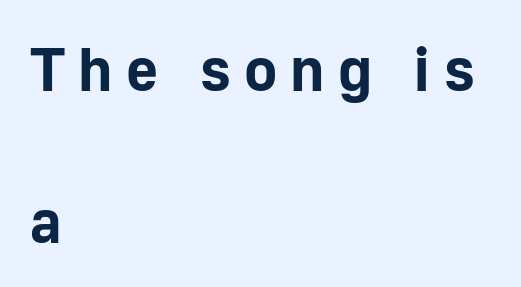
This is the regular roman posture of the typeface. Observe the absence of serifs on each vertical stroke in this sample. A clean baseline with only descenders dipping below it. Each glyph is drawn with heavy, bold strokes. Caption: expanded tracking, letters set apart. Typeset ragged right — the left edge is the straight one.
